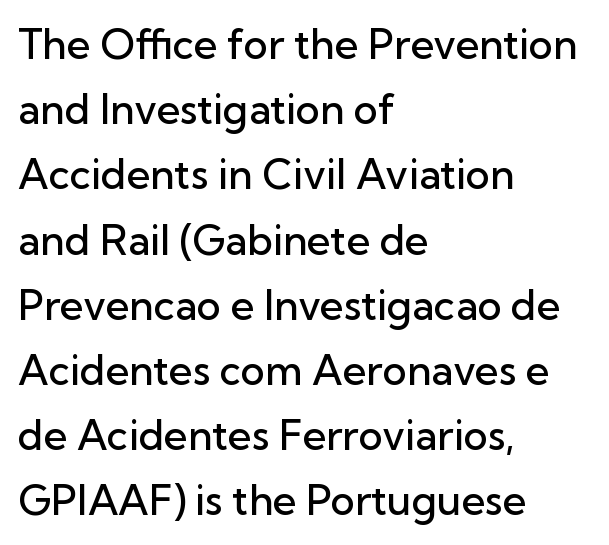
Varying glyph widths throughout — classic text-font behaviour. This rendering uses left alignment, leaving the right contour irregular. The type family on display is of the sans-serif kind. Characters remain perfectly vertical along every line. Standard letterfit; no display-style spreading of the glyphs.
